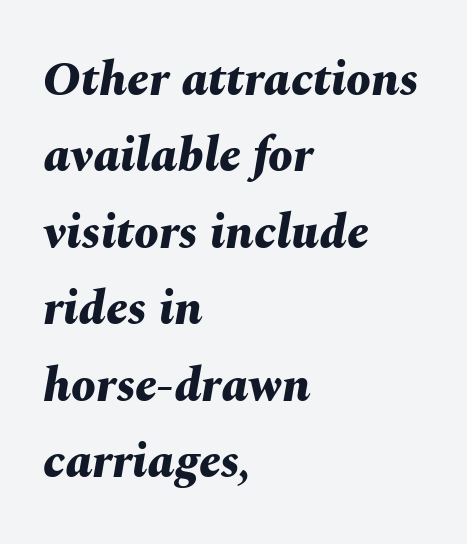
The image shows 49 px bold type, italic (leaning right); set left-aligned, normal line spacing (1.56x), normal letter spacing, not underlined; medium stroke contrast and a medium x-height.
